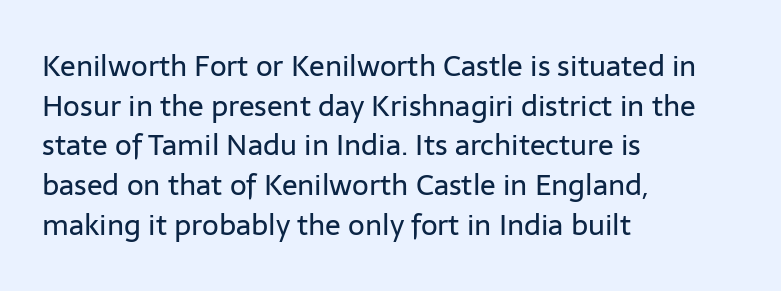
Look at the bottom of the vertical strokes: they stop flat, with no serifs. The letterforms sit shoulder to shoulder at normal distance. A classic flush-left, rag-right setting is used for this passage. Any mark beneath the type? The region is blank. Evenly set lines give the paragraph a standard silhouette.
